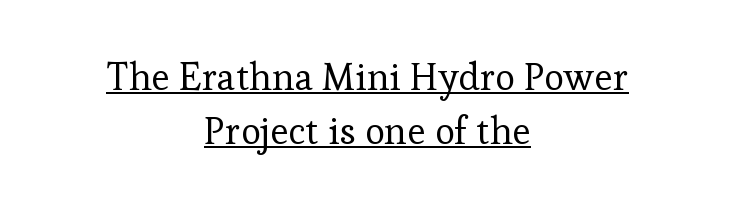
The passage shown is typed in a proportional face where columns would drift. Posture: upright roman. Where is the straight margin? There isn't one; the lines are centered. No chunkiness to these letters — they're not bold. What kind of face is this? One with serifs.
